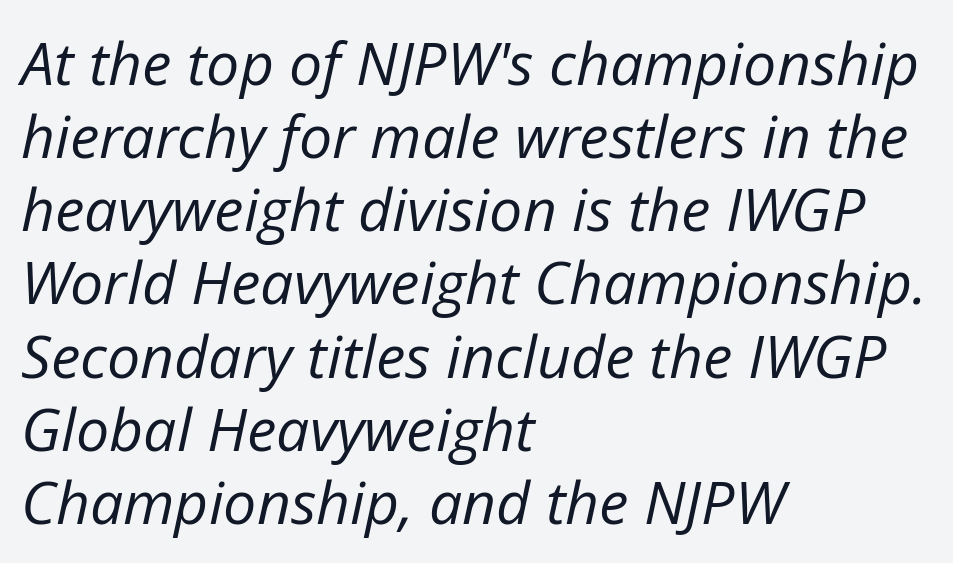
{"italic": "yes", "lean": "right", "slant_degrees": 12, "bold": "no", "weight": "regular", "width": "normal", "stroke_contrast": "low", "x_height": "medium", "monospaced": "no", "underline": "no", "align": "left", "line_spacing_ratio": 1.24, "letter_spacing": "normal", "letter_spacing_em": 0.0, "glyph_px": 59}
